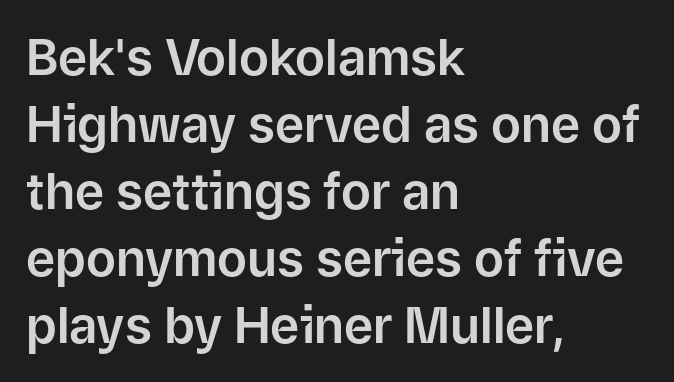
Q: Is the text italic (slanted)? A: No, it is upright.
Q: Is the typeface a serif or a sans-serif typeface? A: Sans-serif.
Q: Is the text underlined? A: No.
Q: How is the paragraph aligned? A: Left-aligned.
Q: Is the spacing between letters normal or unusually wide? A: Normal.
Q: Is the spacing between lines tight, normal or loose? A: Normal.
Q: Width (condensed, normal, or wide)? A: Normal.
Q: Stroke contrast? A: Low.
Q: x-height? A: Medium.
Q: Monospaced? A: No.
